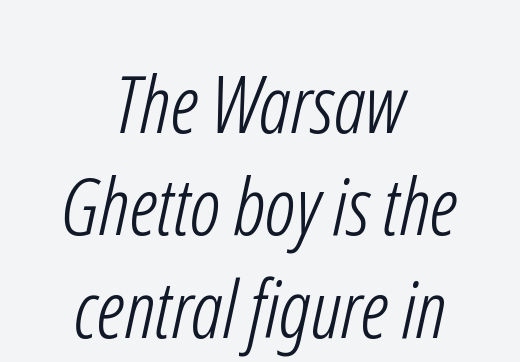
The image shows 80 px light, condensed sans-serif type; set centered, normal line spacing (1.28x), normal letter spacing, not underlined; low stroke contrast and a medium x-height.
